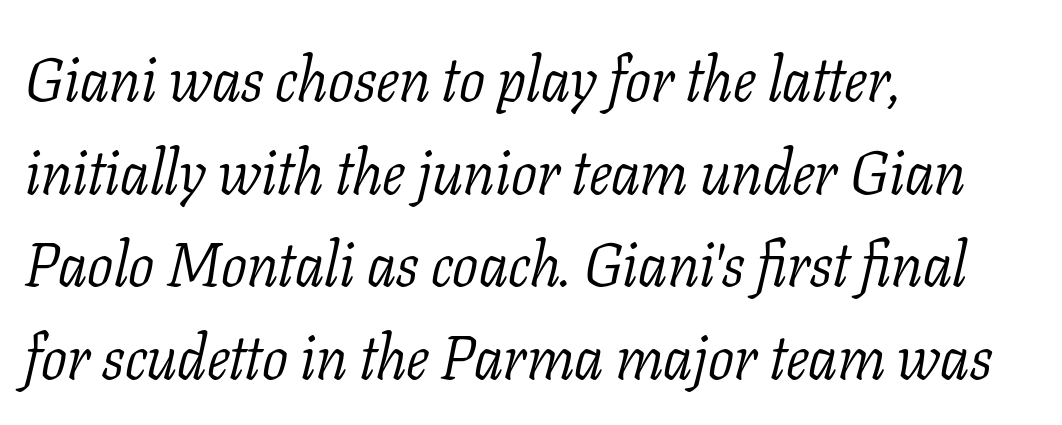
Q: Is the text bold? A: No.
Q: Is the text italic (slanted)? A: Yes, it leans right by about 11 degrees.
Q: Is the typeface a serif or a sans-serif typeface? A: Serif.
Q: Is the text underlined? A: No.
Q: How is the paragraph aligned? A: Left-aligned.
Q: Is the spacing between letters normal or unusually wide? A: Normal.
Q: Is the spacing between lines tight, normal or loose? A: Normal.
Q: Width (condensed, normal, or wide)? A: Normal.
Q: Stroke contrast? A: Low.
Q: x-height? A: Medium.
Q: Monospaced? A: No.
